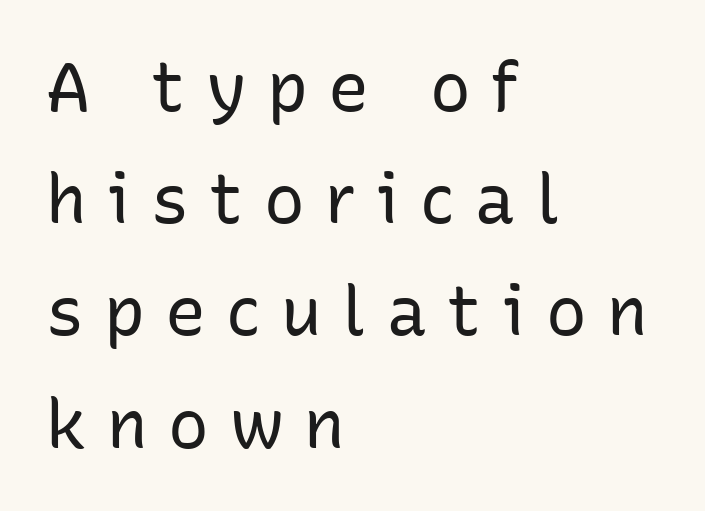
Q: Is the text bold? A: No.
Q: Is the text italic (slanted)? A: No, it is upright.
Q: Is the typeface a serif or a sans-serif typeface? A: Sans-serif.
Q: Is the text underlined? A: No.
Q: How is the paragraph aligned? A: Left-aligned.
Q: Is the spacing between letters normal or unusually wide? A: Unusually wide.
Q: Is the spacing between lines tight, normal or loose? A: Normal.
Q: Width (condensed, normal, or wide)? A: Normal.
Q: Stroke contrast? A: Low.
Q: x-height? A: Medium.
Q: Monospaced? A: No.
